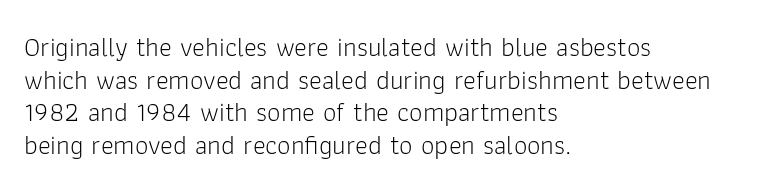
The image shows 27 px text type, upright; set left-aligned, line spacing 1.21x, normal letter spacing, not underlined.
